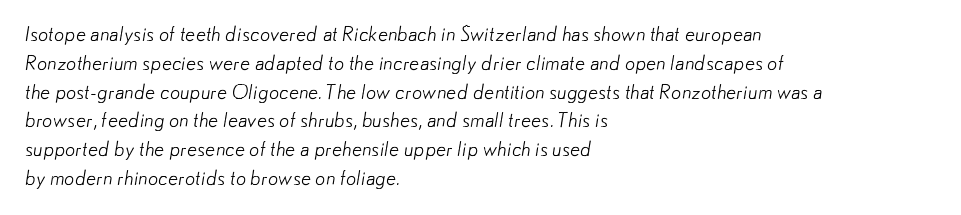
{"bold": "no", "underline": "no", "align": "left", "line_spacing": "normal", "line_spacing_ratio": 1.44, "letter_spacing": "normal", "letter_spacing_em": 0.0, "glyph_px": 20}
